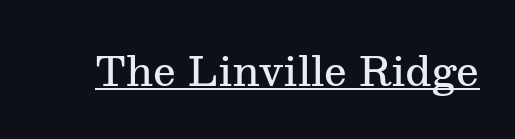
The image shows 40 px semibold serif type, upright; set normal letter spacing, underlined; medium stroke contrast and a medium x-height.
